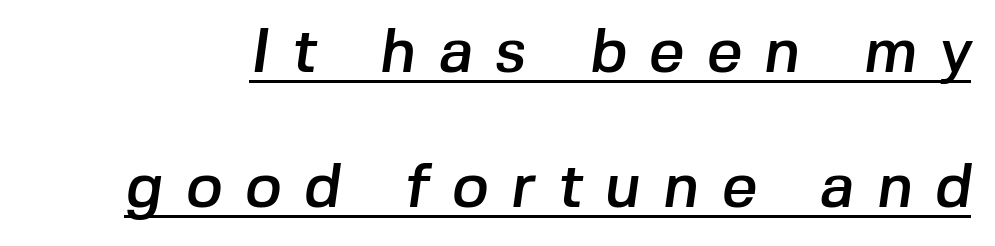
Underline: present. Observe the absence of serifs on each vertical stroke in this sample. Notice the wide empty band between every row — that's loose leading. The gaps between neighbouring characters are conspicuously large. The face used here is proportionally spaced, like ordinary book or web type.
